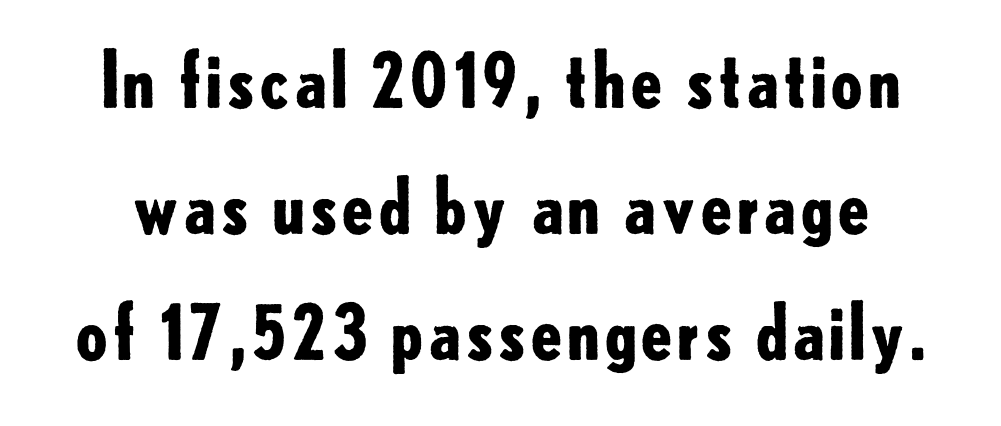
Q: Is the text bold? A: Yes.
Q: Is the text italic (slanted)? A: No, it is upright.
Q: Is the typeface a serif or a sans-serif typeface? A: Sans-serif.
Q: Is the text underlined? A: No.
Q: Is the spacing between letters normal or unusually wide? A: Normal.
Q: Is the spacing between lines tight, normal or loose? A: Normal.
Q: Width (condensed, normal, or wide)? A: Normal.
Q: Stroke contrast? A: Low.
Q: x-height? A: Small.
Q: Monospaced? A: No.
